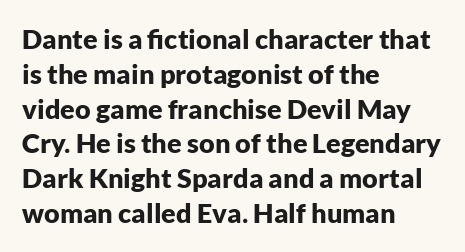
Q: Is the text bold? A: Yes.
Q: Is the text italic (slanted)? A: No, it is upright.
Q: Is the text underlined? A: No.
Q: How is the paragraph aligned? A: Left-aligned.
Q: Is the spacing between letters normal or unusually wide? A: Normal.
Q: Is the spacing between lines tight, normal or loose? A: Normal.
